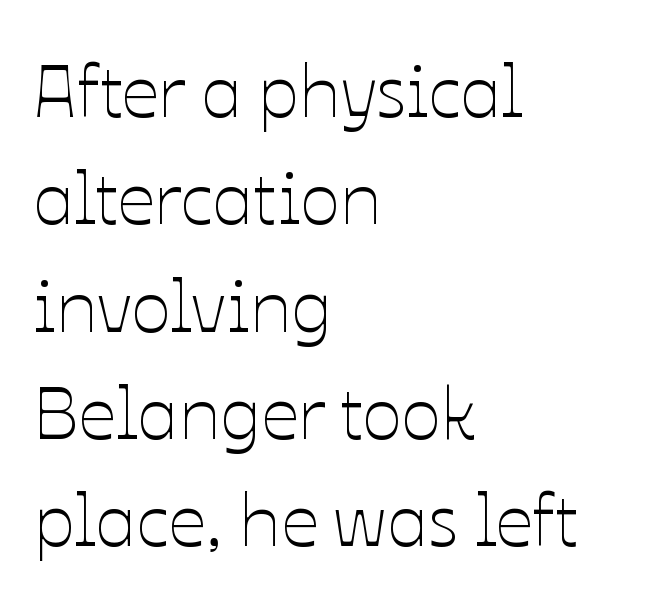
Honestly, there is no underline to notice here at all. The rendering keeps characters at their native spacing. A student would call this left alignment; a typographer would say flush left, rag right. Character widths vary here, with narrow letters taking less room than wide ones. Unbolded letterforms with no extra heft.
